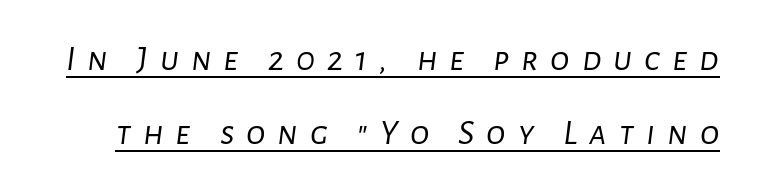
Q: Is the text bold? A: No.
Q: Is the text italic (slanted)? A: Yes, it leans right by about 7 degrees.
Q: Is the text underlined? A: Yes.
Q: Is the spacing between letters normal or unusually wide? A: Unusually wide.
Q: Is the spacing between lines tight, normal or loose? A: Loose.
Q: Width (condensed, normal, or wide)? A: Normal.
Q: Stroke contrast? A: Low.
Q: x-height? A: Medium.
Q: Monospaced? A: No.
